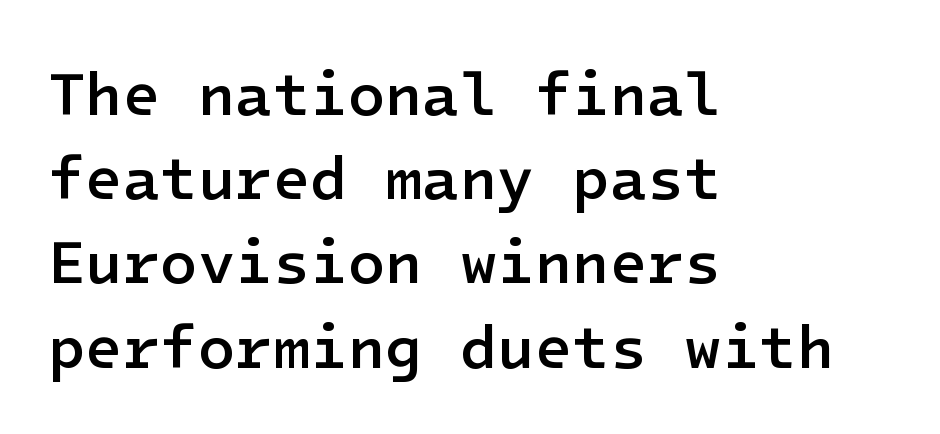
The image shows 61 px semibold sans-serif type, upright; set left-aligned, normal line spacing (1.38x), normal letter spacing, not underlined; low stroke contrast and a medium x-height.
